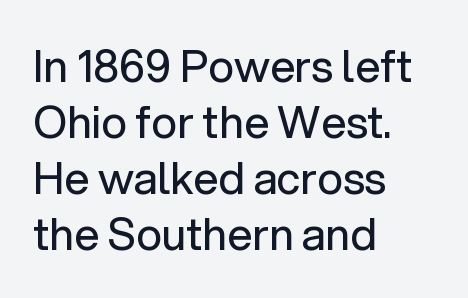
Beneath every word, the page is bare. Typographically, this falls in the sans-serif category. The face used here is proportionally spaced, like ordinary book or web type. This is the regular roman posture of the typeface. Compared with a typical body face, this is equally light or lighter still. Does the copy run flush right? No — it runs flush left.
